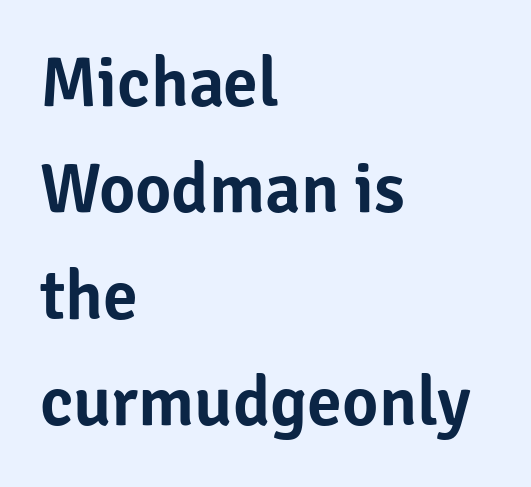
Q: Is the text italic (slanted)? A: No, it is upright.
Q: Is the typeface a serif or a sans-serif typeface? A: Sans-serif.
Q: Is the text underlined? A: No.
Q: How is the paragraph aligned? A: Left-aligned.
Q: Is the spacing between letters normal or unusually wide? A: Normal.
Q: Is the spacing between lines tight, normal or loose? A: Normal.
Q: Width (condensed, normal, or wide)? A: Normal.
Q: Stroke contrast? A: Low.
Q: x-height? A: Medium.
Q: Monospaced? A: No.
